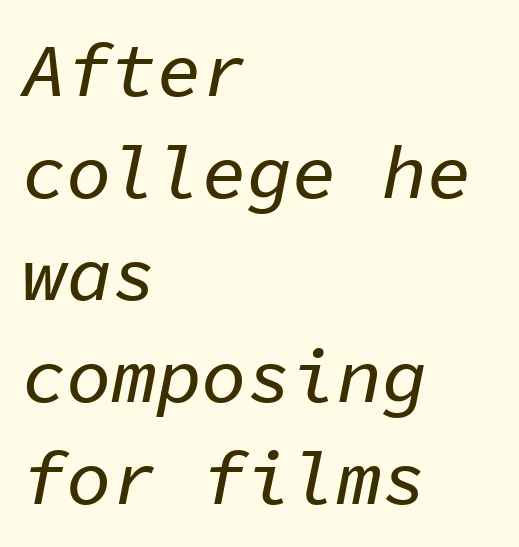
Q: Is the text italic (slanted)? A: Yes, it leans right by about 11 degrees.
Q: Is the text underlined? A: No.
Q: How is the paragraph aligned? A: Left-aligned.
Q: Is the spacing between letters normal or unusually wide? A: Normal.
Q: Is the spacing between lines tight, normal or loose? A: Normal.
Q: Width (condensed, normal, or wide)? A: Normal.
Q: Stroke contrast? A: Low.
Q: x-height? A: Medium.
Q: Monospaced? A: Yes.
